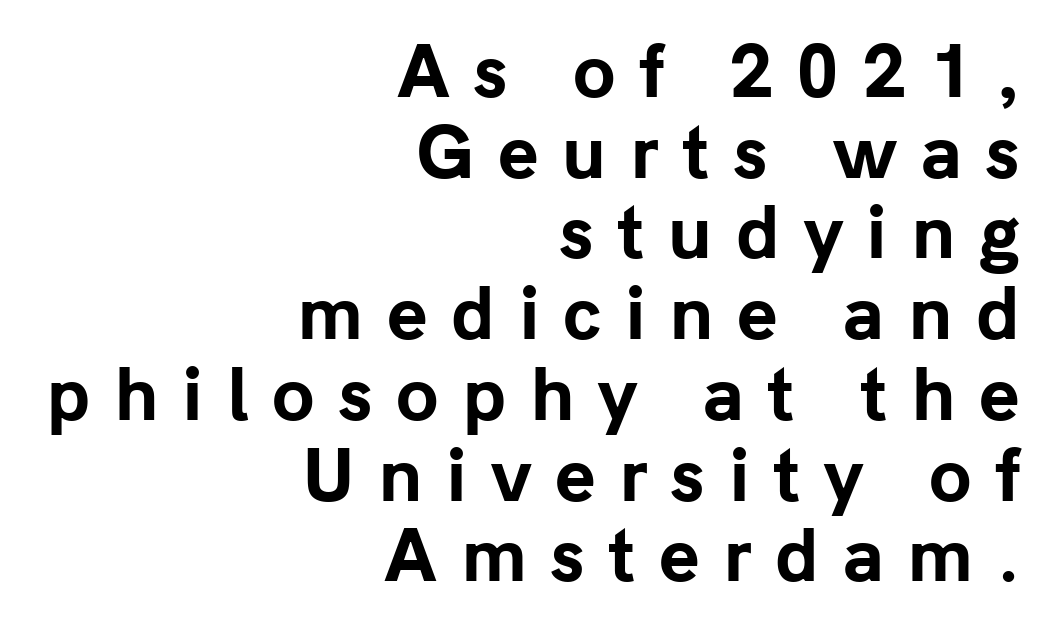
The text was rendered using a sans face with plain stroke endings. The paragraph has a hard right edge and a soft left edge. The horizontal fit of the characters is loose and conspicuously gappy. Rule under the text: the space is simply empty.
